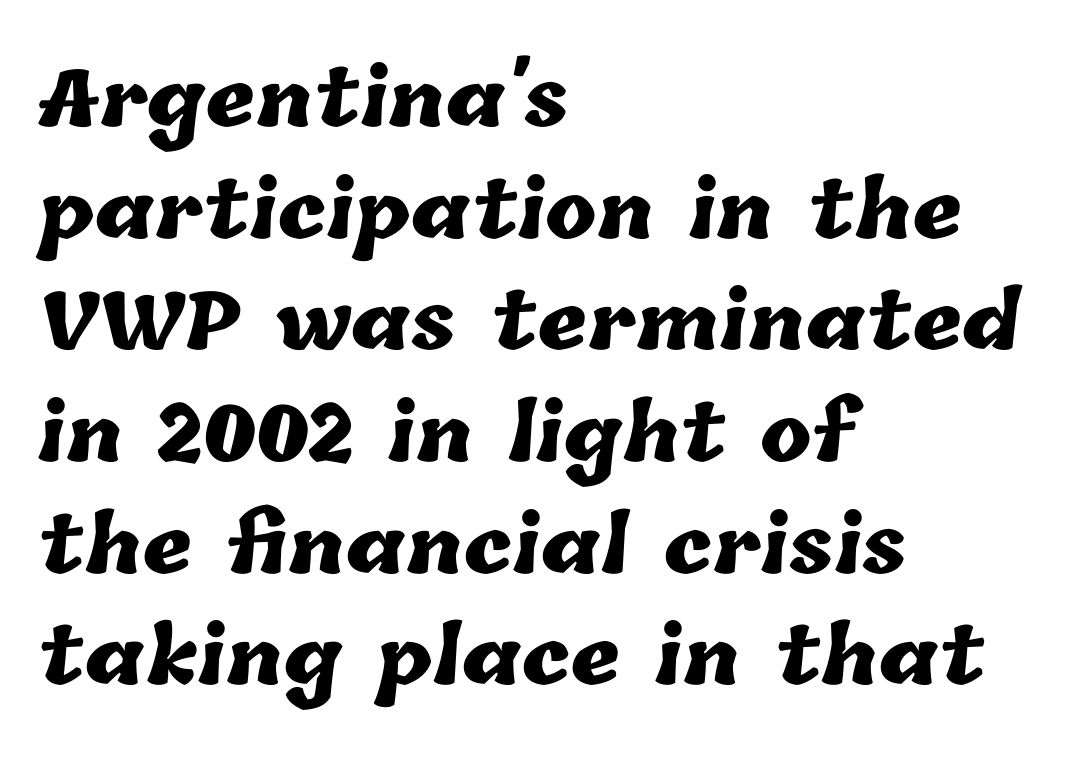
{"bold": "yes", "weight": "heavy", "width": "normal", "stroke_contrast": "low", "x_height": "medium", "monospaced": "no", "underline": "no", "align": "left", "line_spacing": "normal", "line_spacing_ratio": 1.45, "letter_spacing": "normal", "letter_spacing_em": 0.0, "glyph_px": 77}
